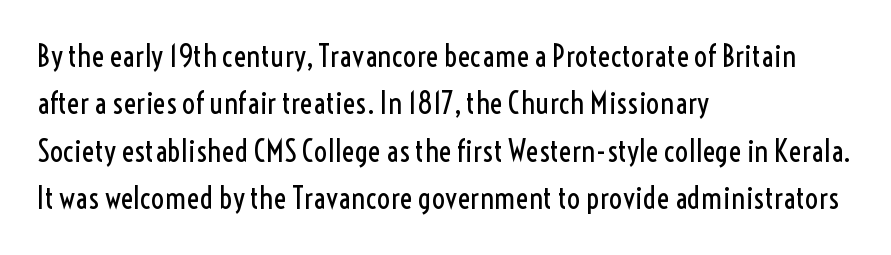
These lines stack with their left ends in a neat column. The face used here is proportionally spaced, like ordinary book or web type. Stems and bowls with no extra thickness — not bold. Style check: upright.
